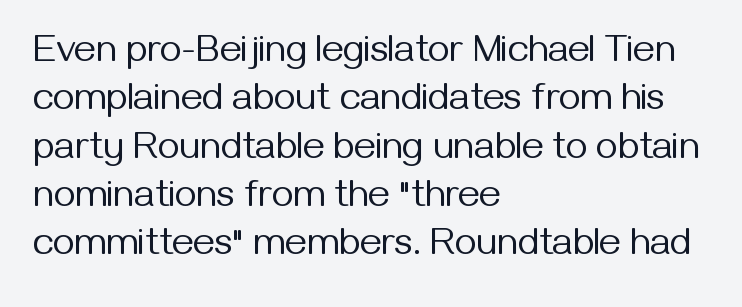
The image shows 38 px regular-weight sans-serif type, upright; set left-aligned, normal line spacing (1.27x), normal letter spacing, not underlined; medium stroke contrast and a medium x-height.
